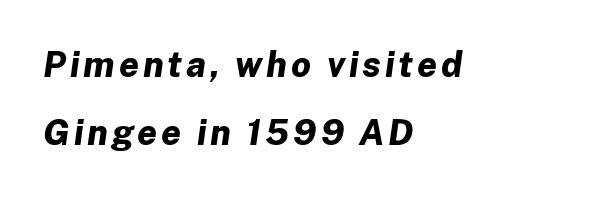
Q: Is the text bold? A: Yes.
Q: Is the text italic (slanted)? A: Yes, it leans right by about 8 degrees.
Q: Is the text underlined? A: No.
Q: How is the paragraph aligned? A: Left-aligned.
Q: Is the spacing between lines tight, normal or loose? A: Loose.
Q: Width (condensed, normal, or wide)? A: Normal.
Q: Stroke contrast? A: Low.
Q: x-height? A: Medium.
Q: Monospaced? A: No.
